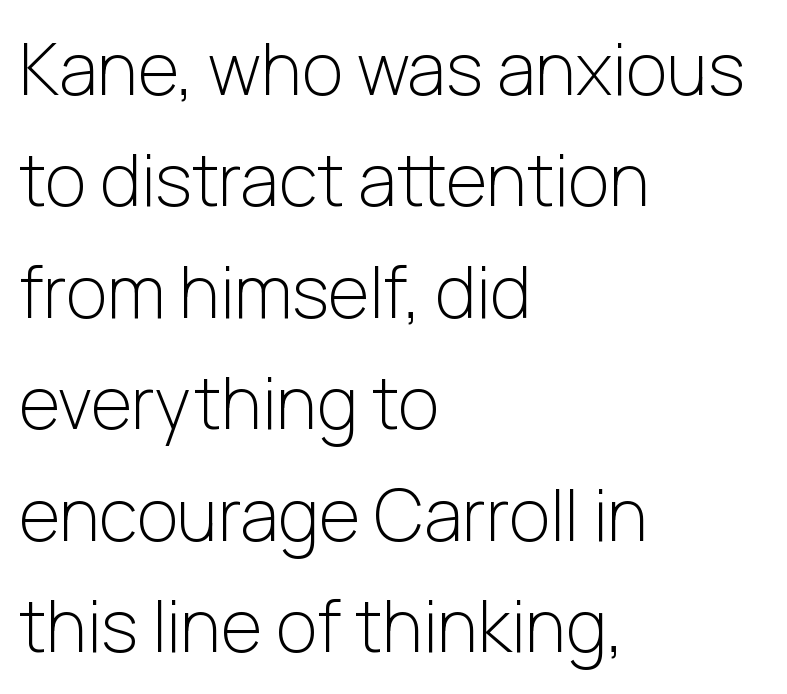
The image shows 71 px light sans-serif type, upright; set left-aligned, normal line spacing (1.57x), normal letter spacing, not underlined; low stroke contrast and a medium x-height.
